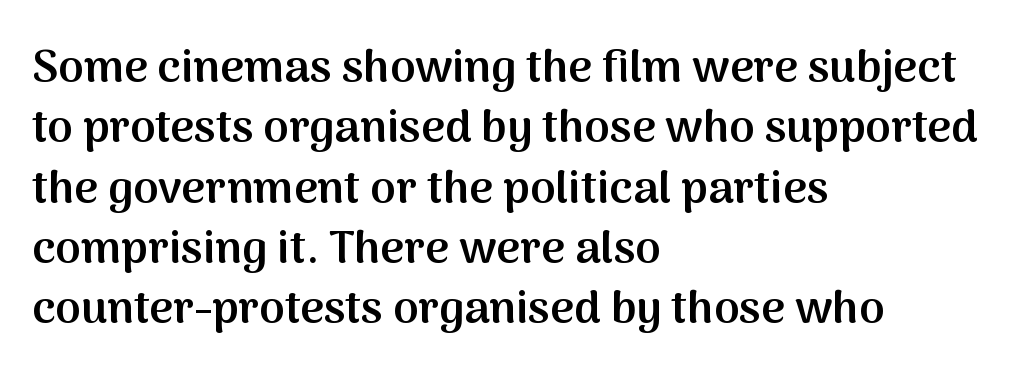
Nothing sits at the stroke ends, so this counts as sans-serif. Does the lettering tilt? It doesn't — this is upright. A somewhat darkened texture: the type is semibold rather than bold. The line texture is even and compact thanks to regular tracking. Honestly, the row spacing looks completely unremarkable.
